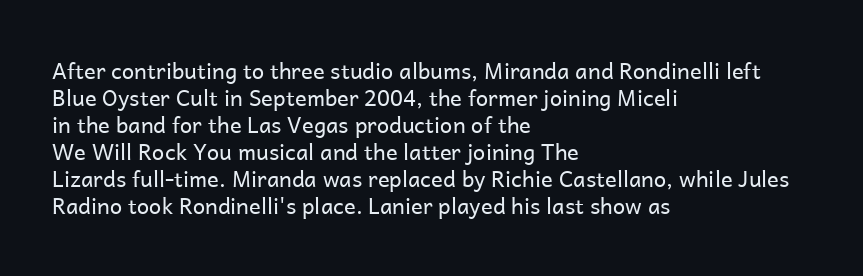
The image shows 22 px text type, upright; set left-aligned, line spacing 1.23x, normal letter spacing, not underlined.
